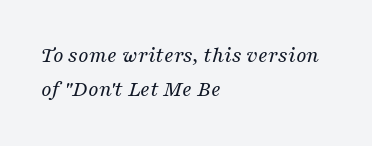
{"italic": "yes", "lean": "right", "slant_degrees": 16, "bold": "no", "underline": "no", "align": "left", "line_spacing": "normal", "line_spacing_ratio": 1.5, "letter_spacing": "normal", "letter_spacing_em": 0.0, "glyph_px": 23}
